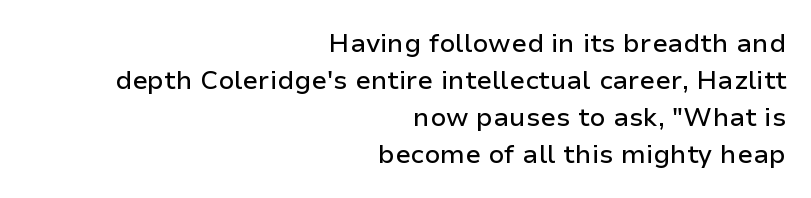
The image shows 26 px text type, upright; set right-aligned, normal line spacing (1.42x), normal letter spacing, not underlined.
